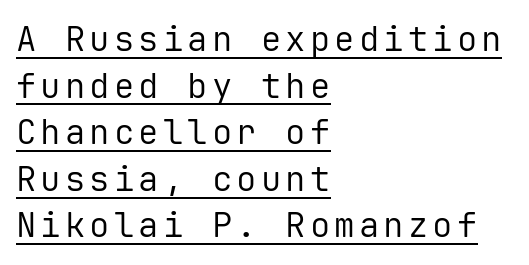
Q: Is the text bold? A: No.
Q: Is the text italic (slanted)? A: No, it is upright.
Q: Is the typeface a serif or a sans-serif typeface? A: Sans-serif.
Q: Is the text underlined? A: Yes.
Q: How is the paragraph aligned? A: Left-aligned.
Q: Is the spacing between lines tight, normal or loose? A: Normal.
Q: Width (condensed, normal, or wide)? A: Normal.
Q: Stroke contrast? A: Low.
Q: x-height? A: Medium.
Q: Monospaced? A: Yes.
